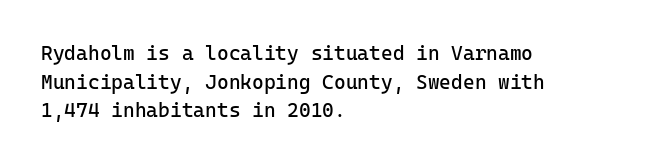
Q: Is the text bold? A: No.
Q: Is the text italic (slanted)? A: No, it is upright.
Q: Is the text underlined? A: No.
Q: How is the paragraph aligned? A: Left-aligned.
Q: Is the spacing between letters normal or unusually wide? A: Normal.
Q: Is the spacing between lines tight, normal or loose? A: Normal.
